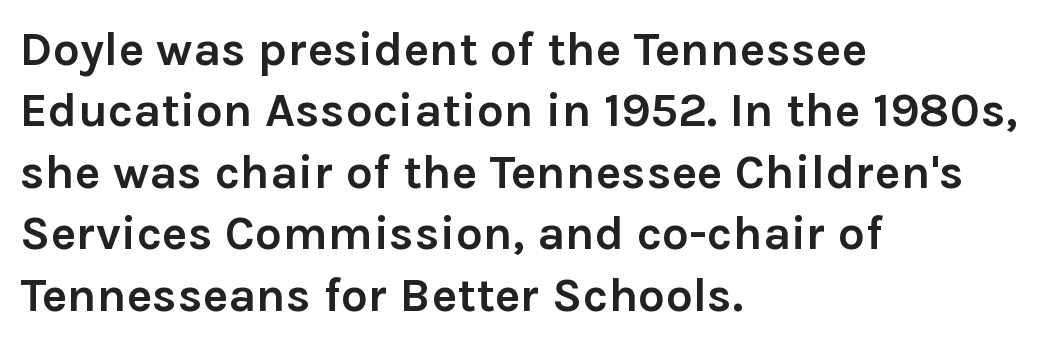
Q: Is the text bold? A: Yes.
Q: Is the text italic (slanted)? A: No, it is upright.
Q: Is the typeface a serif or a sans-serif typeface? A: Sans-serif.
Q: Is the text underlined? A: No.
Q: How is the paragraph aligned? A: Left-aligned.
Q: Is the spacing between letters normal or unusually wide? A: Normal.
Q: Is the spacing between lines tight, normal or loose? A: Normal.
Q: Width (condensed, normal, or wide)? A: Normal.
Q: Stroke contrast? A: Low.
Q: x-height? A: Medium.
Q: Monospaced? A: No.
